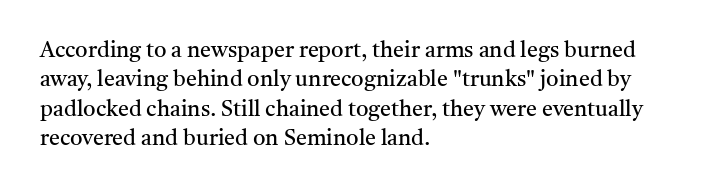
{"italic": "no", "bold": "no", "underline": "no", "align": "left", "line_spacing": "normal", "line_spacing_ratio": 1.34, "letter_spacing": "normal", "letter_spacing_em": 0.0, "glyph_px": 22}
